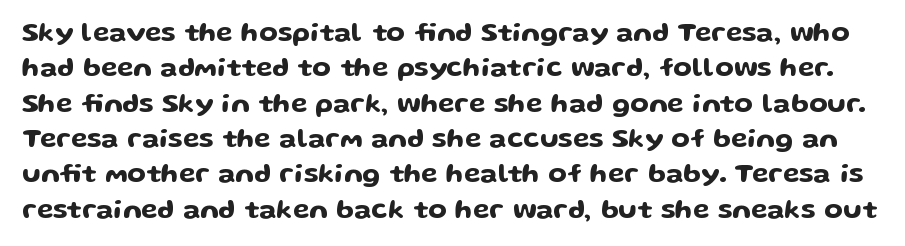
One glance says typical: line gaps are just what's usual. Bare-footed words on every line. This sample uses plain, unmodified letter spacing. Posture: straight, roman, zero tilt.
